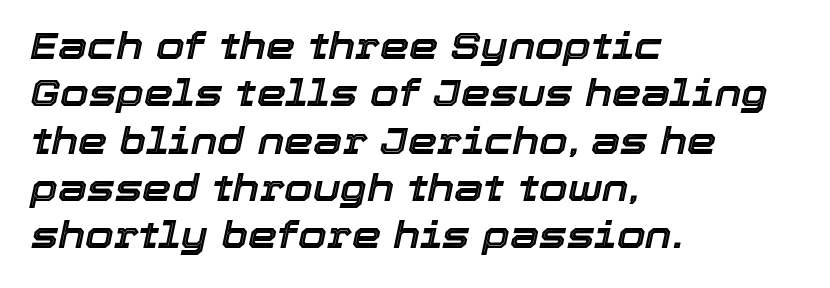
Caption: standard tracking, unaltered. Compared with ordinary roman type, these characters are visibly tilted. Vertical spacing — default. Quick note: underline off. Character widths vary here, with narrow letters taking less room than wide ones. The lines are quadded left.
